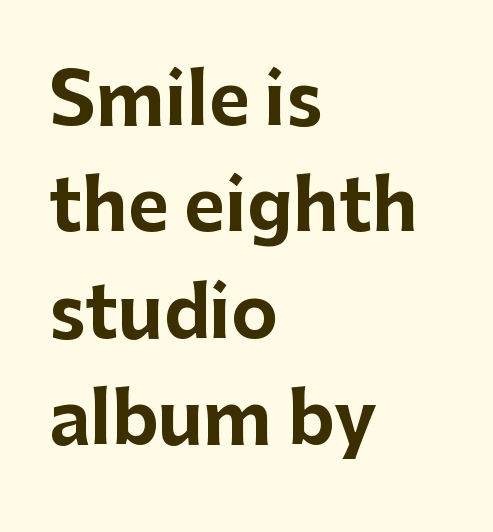
{"serif": "no", "italic": "no", "bold": "yes", "weight": "bold", "width": "normal", "stroke_contrast": "low", "x_height": "medium", "monospaced": "no", "underline": "no", "align": "left", "line_spacing": "normal", "line_spacing_ratio": 1.5, "letter_spacing": "normal", "letter_spacing_em": 0.0, "glyph_px": 71}
